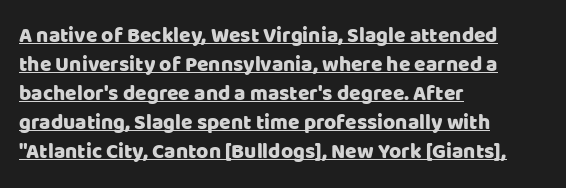
The image shows 21 px text type, upright; set left-aligned, normal line spacing (1.38x), normal letter spacing, underlined.
